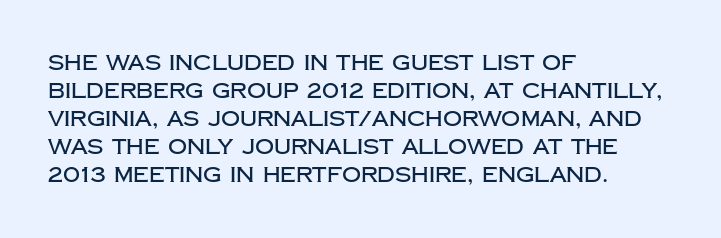
Q: Is the text italic (slanted)? A: No, it is upright.
Q: Is the text underlined? A: No.
Q: How is the paragraph aligned? A: Left-aligned.
Q: Is the spacing between letters normal or unusually wide? A: Normal.
Q: Is the spacing between lines tight, normal or loose? A: Normal.
